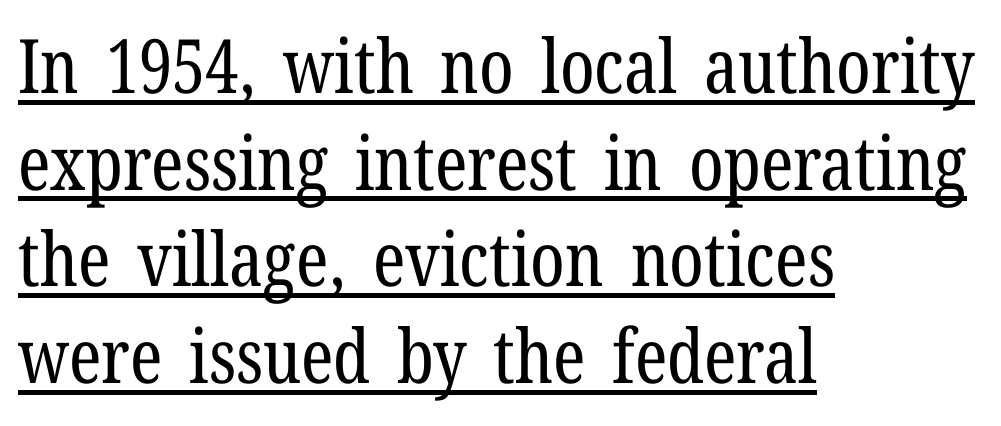
{"serif": "yes", "italic": "no", "bold": "no", "weight": "regular", "width": "condensed", "stroke_contrast": "low", "x_height": "medium", "monospaced": "no", "underline": "yes", "align": "left", "line_spacing": "normal", "line_spacing_ratio": 1.29, "letter_spacing": "normal", "letter_spacing_em": 0.0, "glyph_px": 75}
